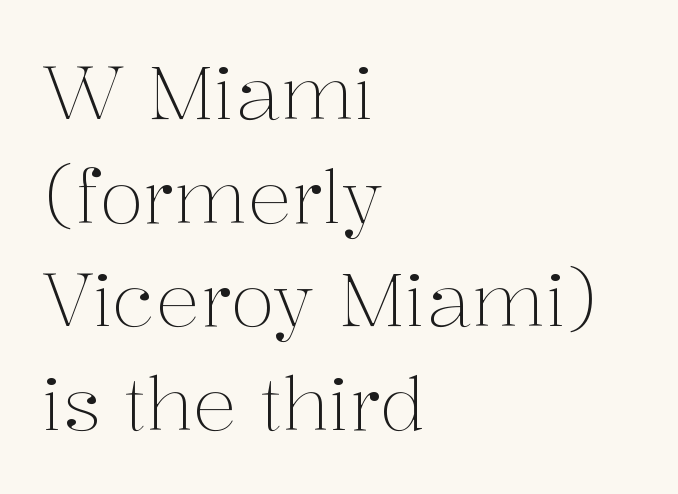
{"serif": "yes", "italic": "no", "bold": "no", "weight": "light", "width": "normal", "stroke_contrast": "medium", "x_height": "medium", "monospaced": "no", "underline": "no", "align": "left", "line_spacing": "normal", "line_spacing_ratio": 1.42, "letter_spacing": "normal", "letter_spacing_em": 0.0, "glyph_px": 73}
